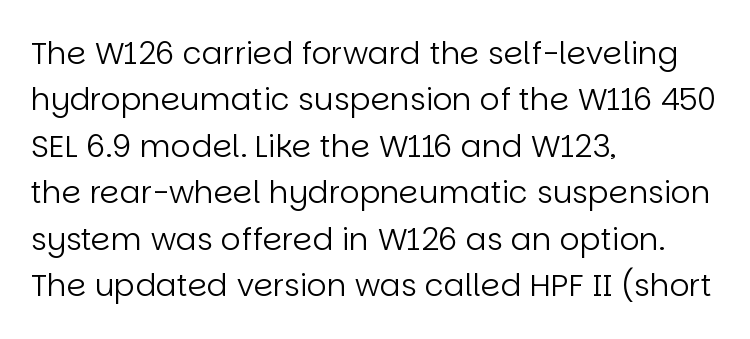
The axis of the letterforms is exactly vertical. How are the letters spaced? Ordinarily, with no added tracking. Leftover space on each line is placed entirely after the last word. The type family on display is of the sans-serif kind. Letters rest on an invisible, unmarked baseline. A normal amount of white space separates one row of letters from the next.
